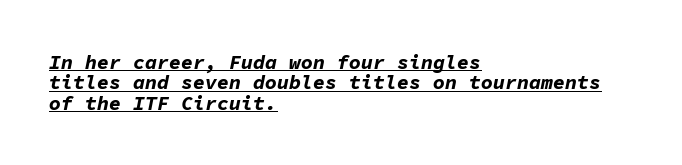
Q: Is the text bold? A: Yes.
Q: Is the text italic (slanted)? A: Yes, it leans right by about 11 degrees.
Q: Is the text underlined? A: Yes.
Q: How is the paragraph aligned? A: Left-aligned.
Q: Is the spacing between letters normal or unusually wide? A: Normal.
Q: Is the spacing between lines tight, normal or loose? A: Tight.
